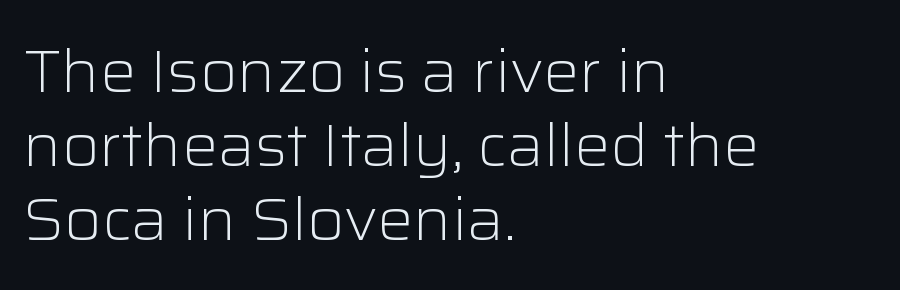
Q: Is the text bold? A: No.
Q: Is the text italic (slanted)? A: No, it is upright.
Q: Is the typeface a serif or a sans-serif typeface? A: Sans-serif.
Q: Is the text underlined? A: No.
Q: How is the paragraph aligned? A: Left-aligned.
Q: Is the spacing between letters normal or unusually wide? A: Normal.
Q: Width (condensed, normal, or wide)? A: Normal.
Q: Stroke contrast? A: Low.
Q: x-height? A: Medium.
Q: Monospaced? A: No.
